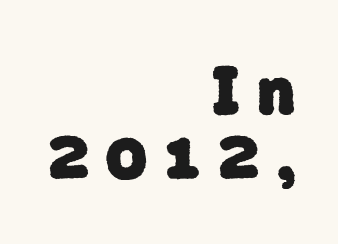
The glyphs are unaccompanied by any horizontal stroke below them. These lines carry a lot of weight — the face is fully bold. This sample trades vertical openness for compactness between lines. Serif or sans? Sans — the stroke terminals are bare. Tracking here is generous; glyphs stand well apart from one another. Do the characters align in a grid? No, the font is proportional.
